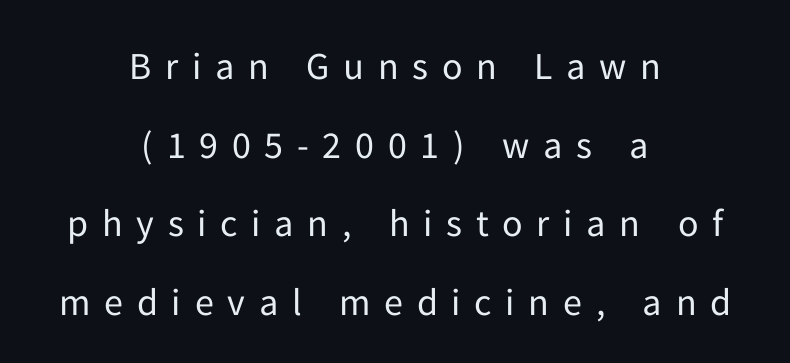
Q: Is the text bold? A: No.
Q: Is the text italic (slanted)? A: No, it is upright.
Q: Is the typeface a serif or a sans-serif typeface? A: Sans-serif.
Q: Is the text underlined? A: No.
Q: How is the paragraph aligned? A: Centered.
Q: Is the spacing between letters normal or unusually wide? A: Unusually wide.
Q: Is the spacing between lines tight, normal or loose? A: Loose.
Q: Width (condensed, normal, or wide)? A: Normal.
Q: Stroke contrast? A: Low.
Q: x-height? A: Medium.
Q: Monospaced? A: No.
